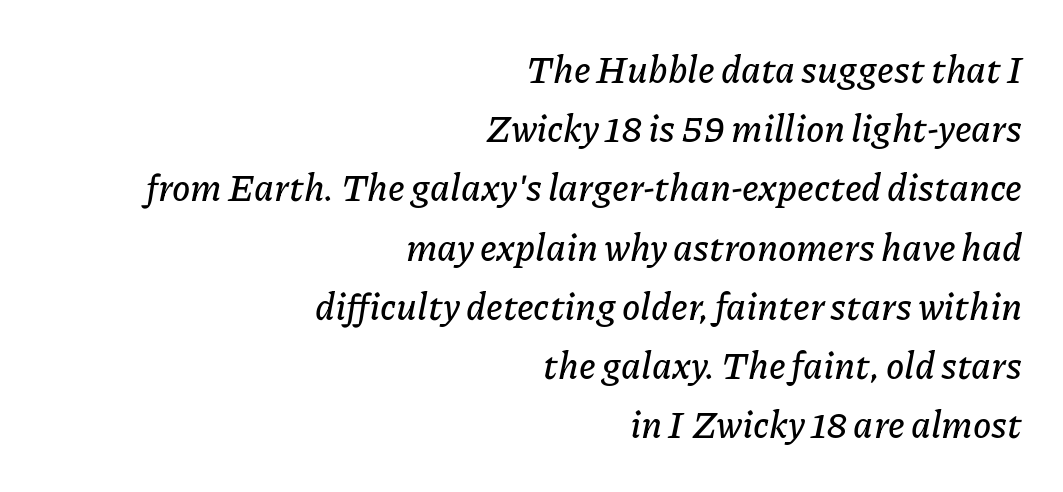
Quick note: underline off. Students, observe: this is what conventionally led text looks like. The face used here has a pronounced slope to its letters. Which margin do the lines hug? The right one — the left edge is uneven. The type is set solid horizontally, with unmodified tracking. Note the varied advance widths — an 'i' is clearly narrower than an 'm'.
